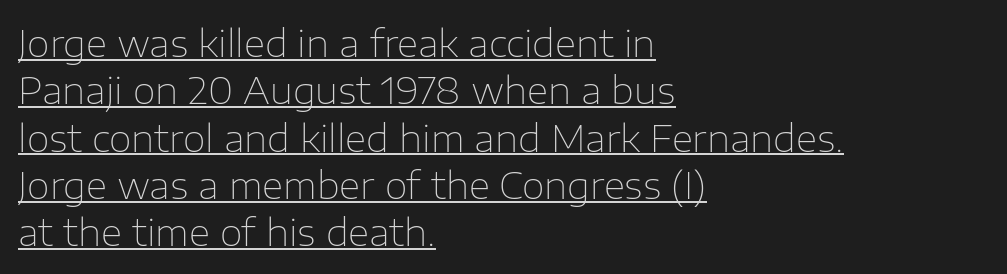
In terms of letterspacing, this is plain default setting. Is the type heavy? It reads as light-to-regular instead. The space between consecutive lines is moderate. Do the letters lean? They stand straight. Font category for this specimen: sans-serif.
